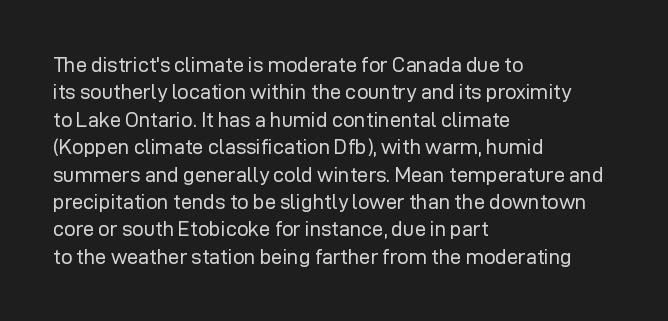
Caption: standard tracking, unaltered. Alignment: flush left. Line spacing here is normal. Weight: not bold — regular or lighter.
